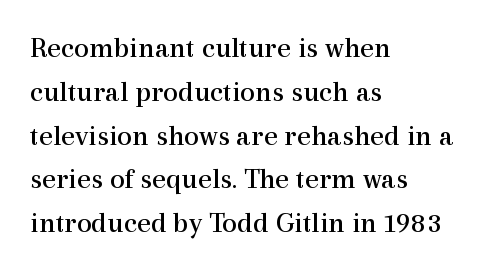
Q: Is the text bold? A: No.
Q: Is the text italic (slanted)? A: No, it is upright.
Q: Is the typeface a serif or a sans-serif typeface? A: Serif.
Q: Is the text underlined? A: No.
Q: How is the paragraph aligned? A: Left-aligned.
Q: Is the spacing between letters normal or unusually wide? A: Normal.
Q: Is the spacing between lines tight, normal or loose? A: Normal.
Q: Width (condensed, normal, or wide)? A: Normal.
Q: x-height? A: Medium.
Q: Monospaced? A: No.
